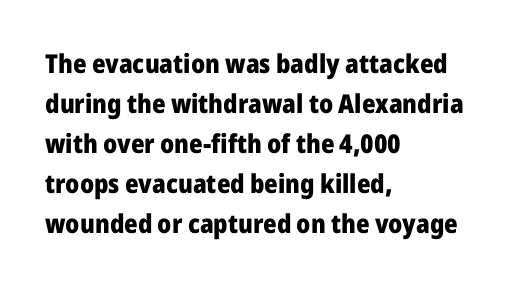
Q: Is the text bold? A: Yes.
Q: Is the text italic (slanted)? A: No, it is upright.
Q: Is the text underlined? A: No.
Q: How is the paragraph aligned? A: Left-aligned.
Q: Is the spacing between letters normal or unusually wide? A: Normal.
Q: Is the spacing between lines tight, normal or loose? A: Normal.
